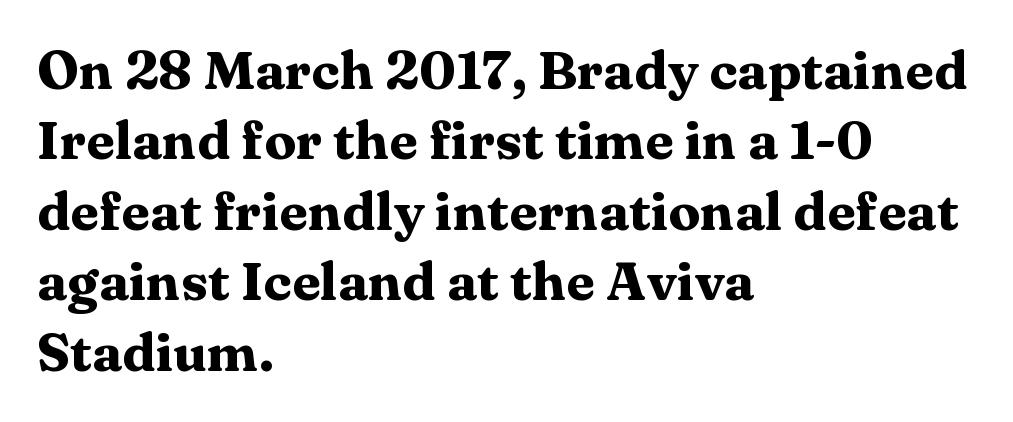
Standard letterfit; no display-style spreading of the glyphs. The space beneath each line is pristine and unruled. Here the designer chose a conventional face with non-uniform glyph widths. The face used here has the dense, thick strokes of a bold.
